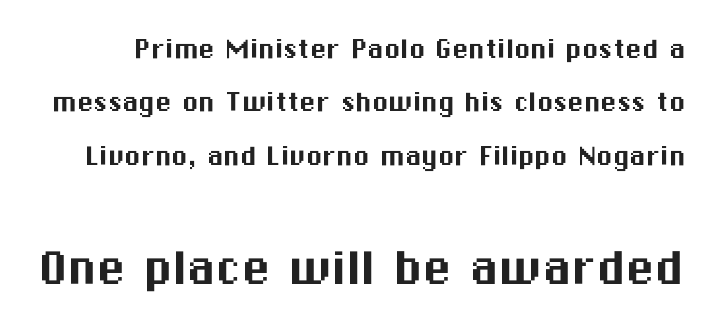
Q: Is the text italic (slanted)? A: No, it is upright.
Q: Is the typeface a serif or a sans-serif typeface? A: Sans-serif.
Q: Is the text underlined? A: No.
Q: Is the spacing between letters normal or unusually wide? A: Normal.
Q: Is the spacing between lines tight, normal or loose? A: Normal.
Q: Which block of text is set in a larger size, the first (top) or the second (bottom)? A: The second (bottom) one.
Q: Width (condensed, normal, or wide)? A: Normal.
Q: Stroke contrast? A: Medium.
Q: x-height? A: Medium.
Q: Monospaced? A: No.
